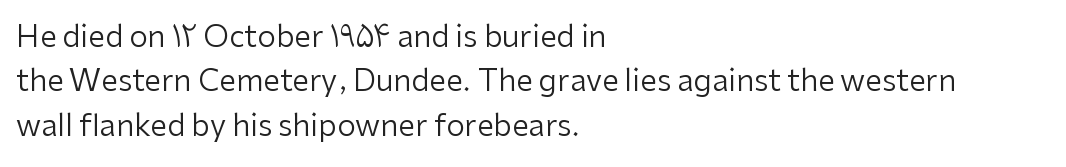
The image shows 30 px regular-weight sans-serif type, upright; set left-aligned, normal line spacing (1.48x), normal letter spacing, not underlined; low stroke contrast and a medium x-height.
